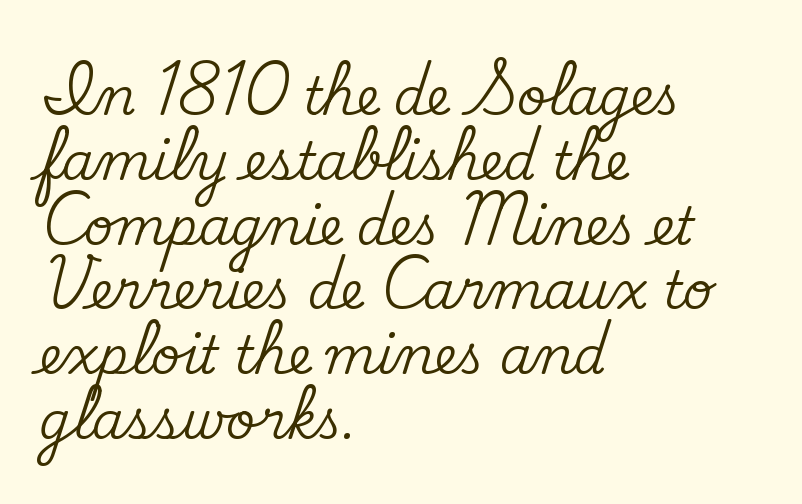
Casual observation: everything's shoved over to the left. Look at the tracking — it's just the regular setting, nothing added. You could not count columns in this text — the font is proportionally spaced. Each new line begins a customary step beneath the previous one.
